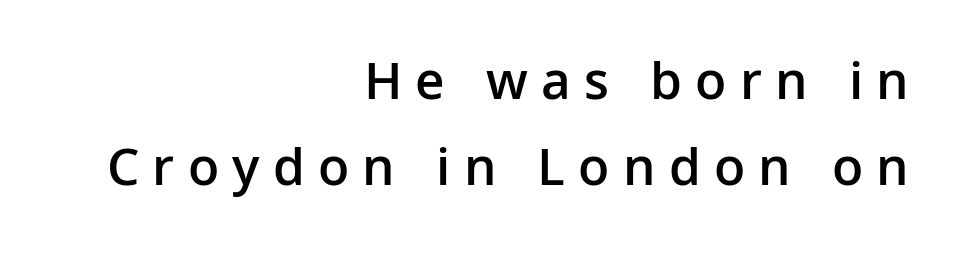
The image shows 55 px semibold sans-serif type, upright; set right-aligned, normal line spacing (1.56x), unusually wide letter spacing (+0.24 em), not underlined; low stroke contrast and a medium x-height.
